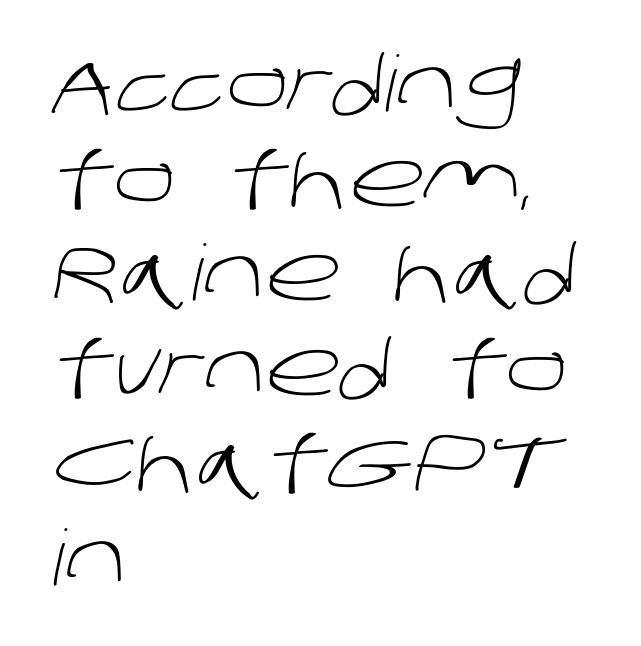
{"serif": "no", "bold": "no", "weight": "light", "width": "normal", "stroke_contrast": "low", "x_height": "large", "monospaced": "no", "underline": "no", "align": "left", "line_spacing_ratio": 1.23, "letter_spacing": "normal", "letter_spacing_em": 0.0, "glyph_px": 77}
